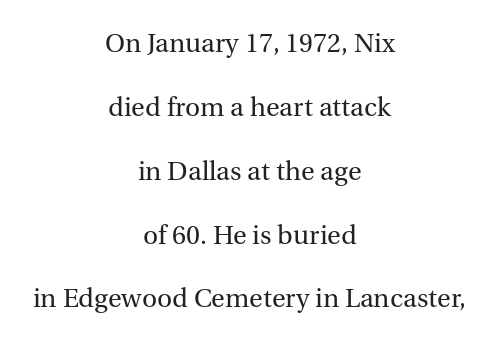
The block of text is sparse from top to bottom, with ample space between rows. You could not count columns in this text — the font is proportionally spaced. Do the letters lean? They stand straight. Bare-footed words on every line. A typesetter would call this zero additional tracking.
